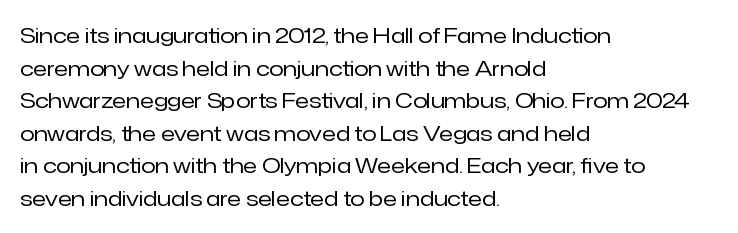
The axis of the letterforms is exactly vertical. Here the glyphs are tracked normally, forming tight word shapes. Descenders hang freely into open space. Line beginnings align vertically; line endings do not. The rows are spaced the way most documents space them.
